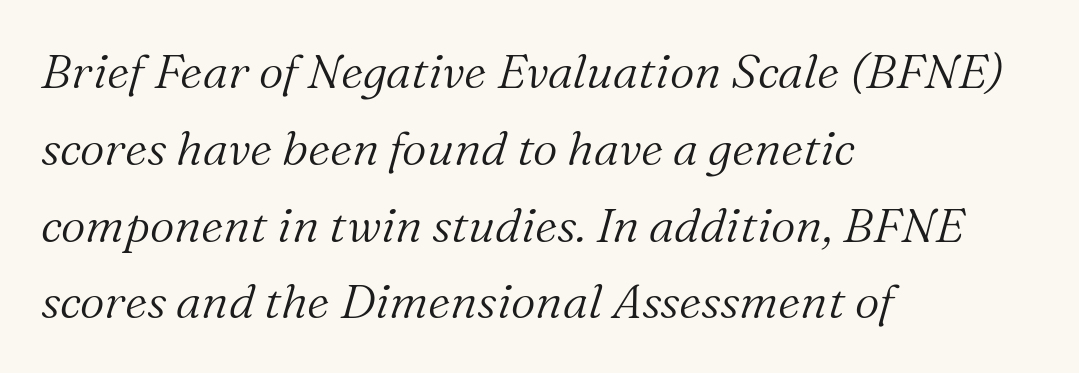
{"serif": "yes", "italic": "yes", "lean": "right", "slant_degrees": 16, "bold": "no", "weight": "light", "width": "normal", "stroke_contrast": "medium", "x_height": "medium", "monospaced": "no", "underline": "no", "align": "left", "line_spacing": "normal", "line_spacing_ratio": 1.6, "letter_spacing": "normal", "letter_spacing_em": 0.0, "glyph_px": 48}
